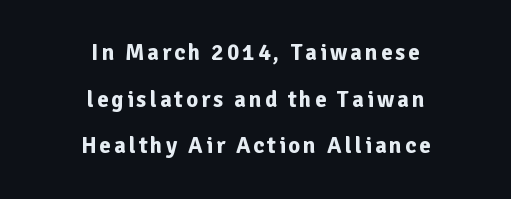
Is the block centered? Yes — each line is placed symmetrically about the middle. You could fit nearly another row in the gap between these rows. The lettering stays uniformly vertical, giving the passage a roman look. The strip under each line holds only bare page.
